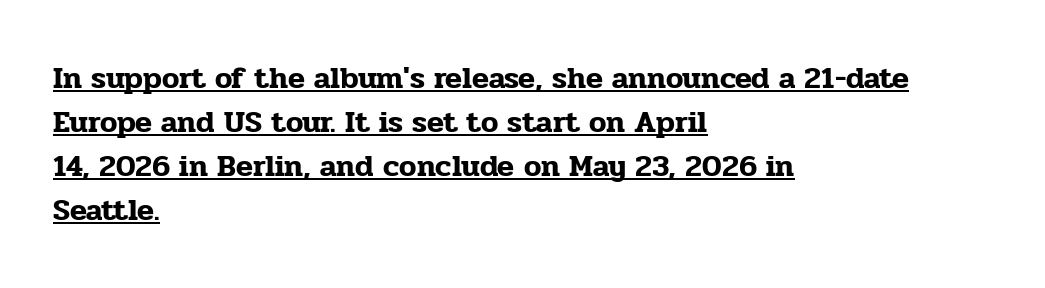
The image shows 31 px serif type, upright; set left-aligned, normal line spacing (1.42x), normal letter spacing, underlined; low stroke contrast and a medium x-height.
